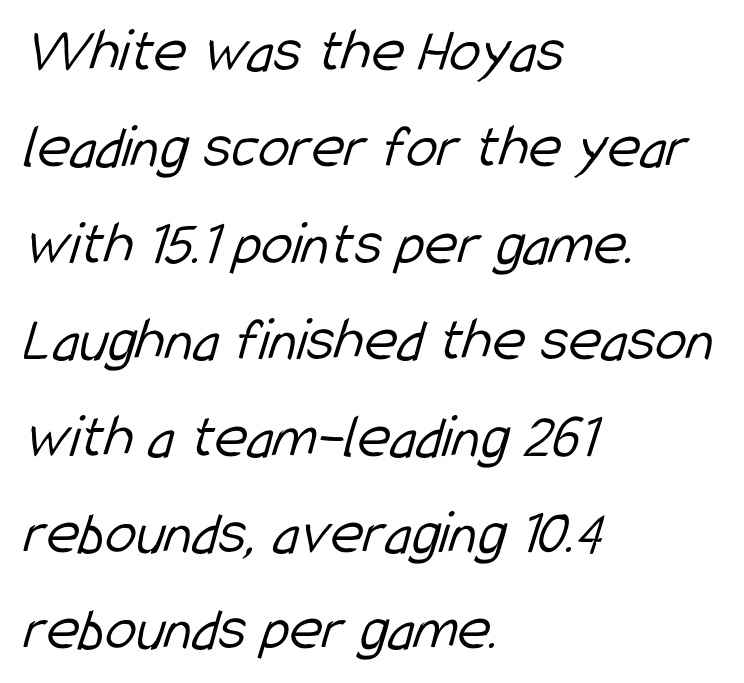
Q: Is the text bold? A: No.
Q: Is the typeface a serif or a sans-serif typeface? A: Sans-serif.
Q: Is the text underlined? A: No.
Q: How is the paragraph aligned? A: Left-aligned.
Q: Is the spacing between letters normal or unusually wide? A: Normal.
Q: Is the spacing between lines tight, normal or loose? A: Normal.
Q: Width (condensed, normal, or wide)? A: Condensed.
Q: Stroke contrast? A: Low.
Q: x-height? A: Medium.
Q: Monospaced? A: No.
